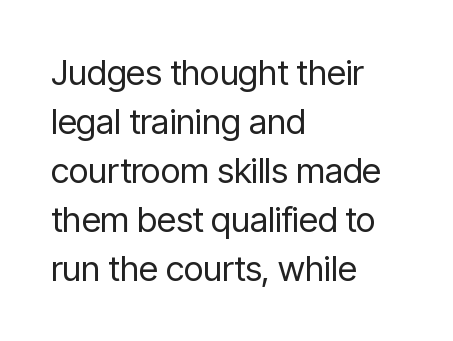
{"serif": "no", "italic": "no", "bold": "no", "weight": "regular", "width": "condensed", "stroke_contrast": "low", "x_height": "medium", "monospaced": "no", "underline": "no", "align": "left", "line_spacing": "normal", "line_spacing_ratio": 1.4, "letter_spacing": "normal", "letter_spacing_em": 0.0, "glyph_px": 35}
